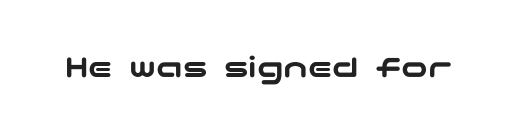
To sum up the face: it is a sans, with no serifs. If you drew a line through each stem, it would be perfectly vertical. Observe the ordinary spacing: letters are neighbours, not strangers. Underline: absent.
